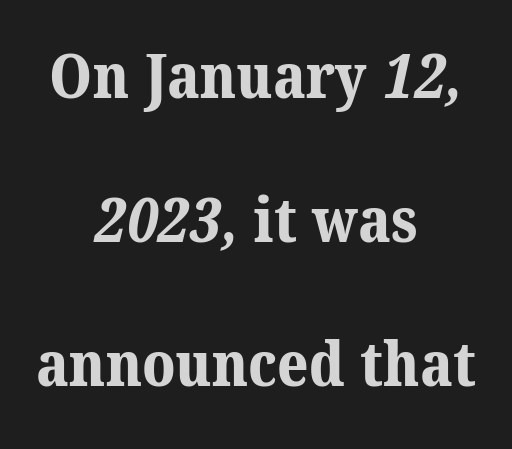
{"serif": "yes", "bold": "yes", "weight": "bold", "width": "normal", "stroke_contrast": "medium", "x_height": "medium", "monospaced": "no", "underline": "no", "align": "center", "line_spacing": "loose", "line_spacing_ratio": 2.36, "letter_spacing": "normal", "letter_spacing_em": 0.0, "glyph_px": 61}
